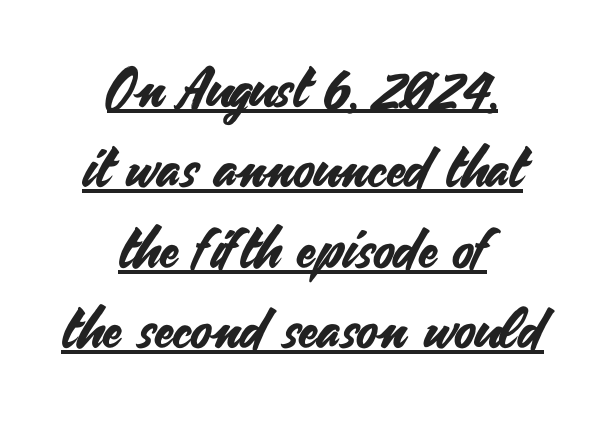
The image shows 55 px sans-serif type; set centered, normal line spacing (1.46x), normal letter spacing, underlined; medium stroke contrast and a small x-height.
